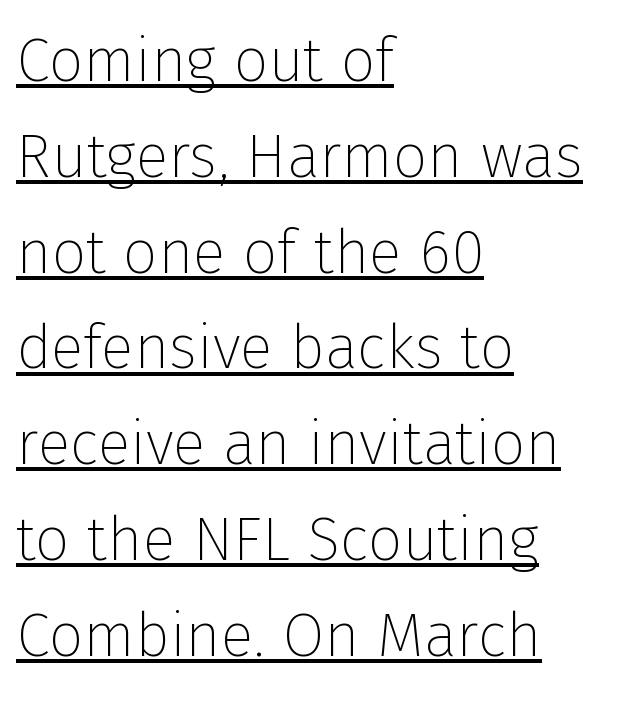
Letters have the restrained weight of plain body copy at most. Interline gaps are of average width in this sample. Caption: multi-line text, flush left, ragged right. Note the varied advance widths — an 'i' is clearly narrower than an 'm'.
